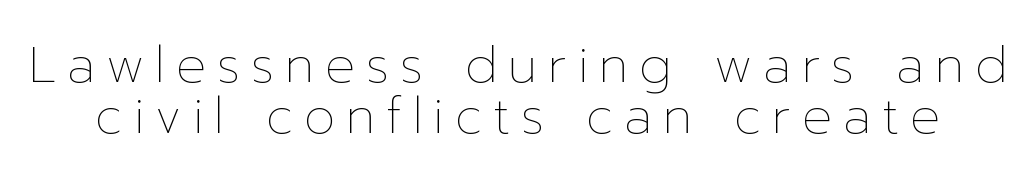
Any mark beneath the type? The region is blank. These lines were composed using upright roman letters. Each stroke keeps to a modest, everyday thickness or less. Baseline-to-baseline distance is barely more than the letter height. Note the varied advance widths — an 'i' is clearly narrower than an 'm'.
